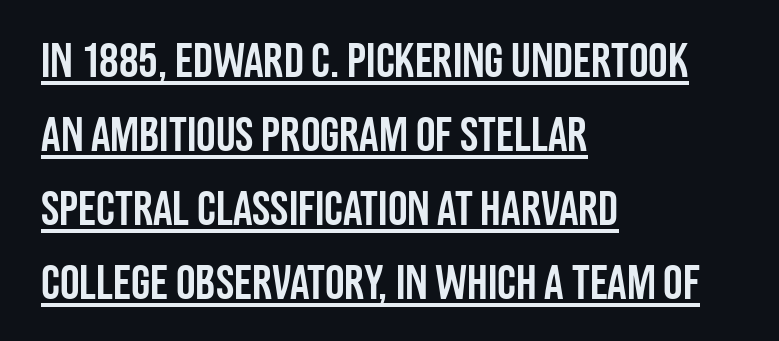
Q: Is the text italic (slanted)? A: No, it is upright.
Q: Is the typeface a serif or a sans-serif typeface? A: Sans-serif.
Q: Is the text underlined? A: Yes.
Q: How is the paragraph aligned? A: Left-aligned.
Q: Is the spacing between letters normal or unusually wide? A: Normal.
Q: Is the spacing between lines tight, normal or loose? A: Normal.
Q: Width (condensed, normal, or wide)? A: Condensed.
Q: Stroke contrast? A: Low.
Q: x-height? A: Large.
Q: Monospaced? A: No.
